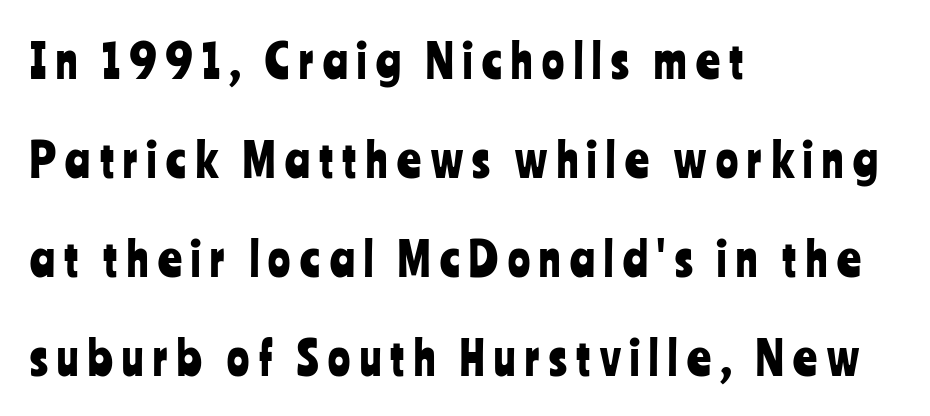
Underlining? Definitely not there. Here the designer chose a conventional face with non-uniform glyph widths. The leading is generous, giving the passage an open texture. Every row of glyphs begins at an identical x-position on the left.
